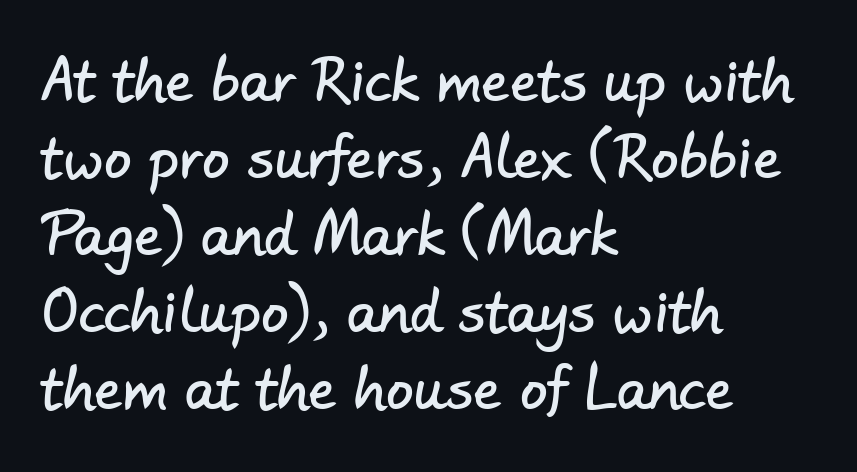
{"serif": "no", "width": "normal", "stroke_contrast": "low", "x_height": "small", "monospaced": "no", "underline": "no", "align": "left", "line_spacing": "normal", "line_spacing_ratio": 1.4, "letter_spacing": "normal", "letter_spacing_em": 0.0, "glyph_px": 55}
